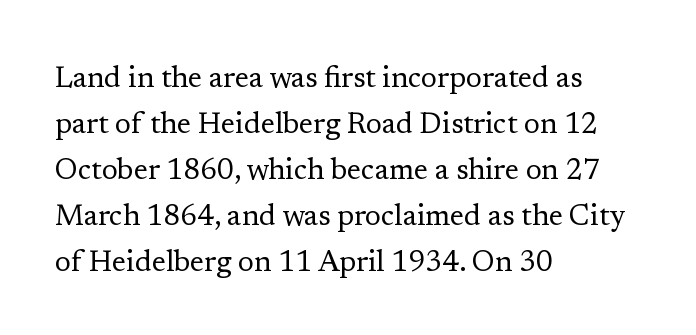
{"serif": "yes", "italic": "no", "bold": "no", "weight": "regular", "width": "normal", "stroke_contrast": "low", "x_height": "medium", "monospaced": "no", "underline": "no", "align": "left", "line_spacing": "normal", "line_spacing_ratio": 1.59, "letter_spacing": "normal", "letter_spacing_em": 0.0, "glyph_px": 29}
